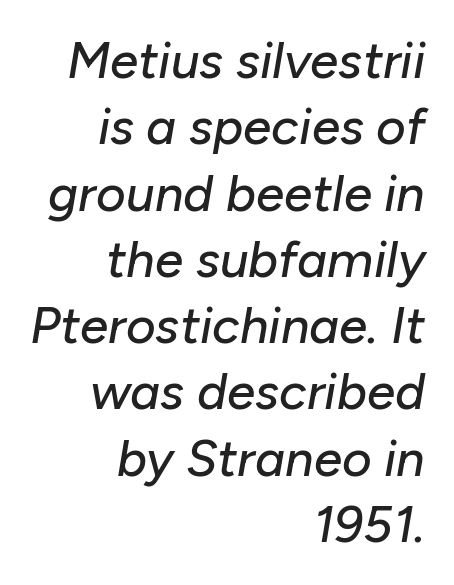
The image shows 51 px text type, italic (leaning right); set right-aligned, normal line spacing (1.3x), normal letter spacing, not underlined; low stroke contrast and a medium x-height.
